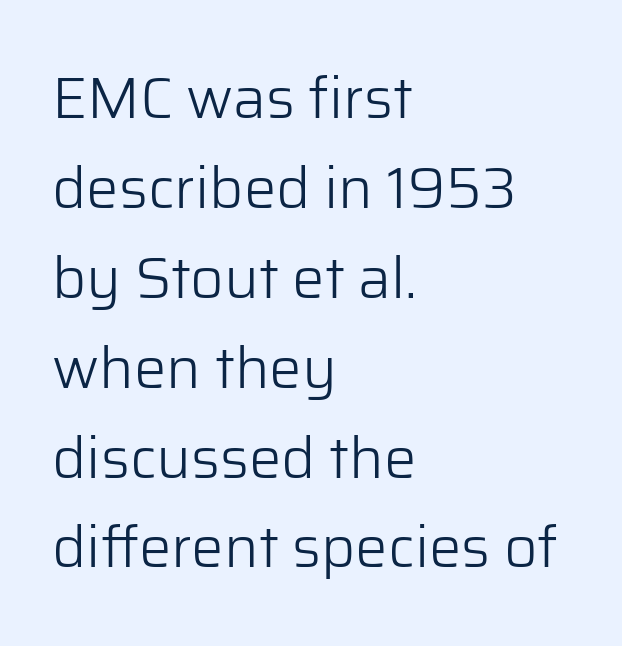
The image shows 58 px light sans-serif type, upright; set left-aligned, normal line spacing (1.55x), normal letter spacing, not underlined; low stroke contrast and a medium x-height.
